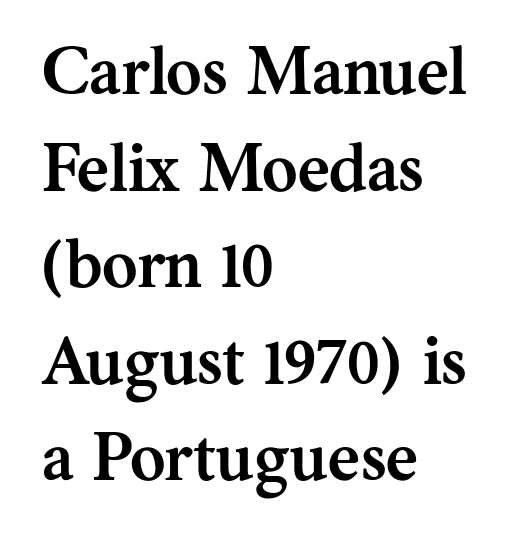
{"serif": "yes", "italic": "no", "bold": "yes", "weight": "semibold", "width": "normal", "stroke_contrast": "medium", "x_height": "medium", "monospaced": "no", "underline": "no", "align": "left", "line_spacing": "normal", "line_spacing_ratio": 1.42, "letter_spacing": "normal", "letter_spacing_em": 0.0, "glyph_px": 68}
